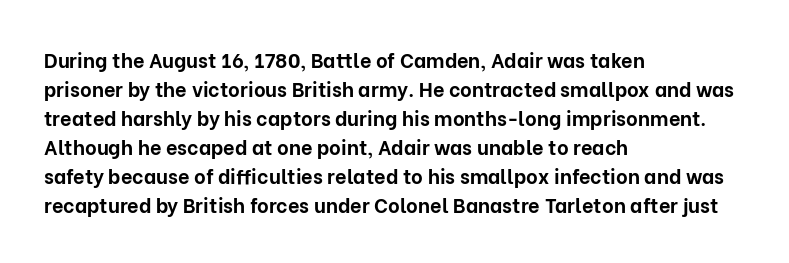
The image shows 20 px bold type, upright; set left-aligned, normal line spacing (1.45x), normal letter spacing, not underlined.
